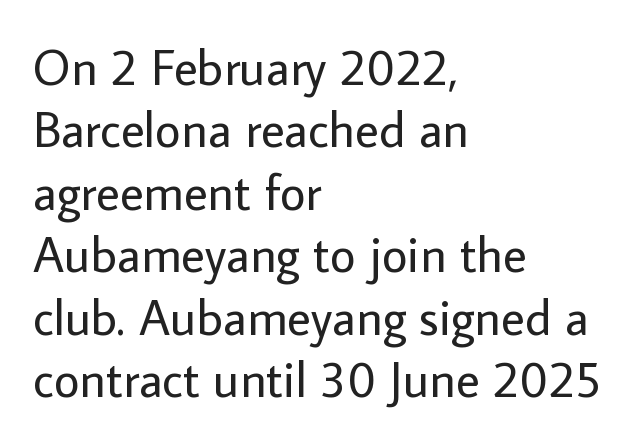
The image shows 50 px regular-weight sans-serif type, upright; set left-aligned, normal line spacing (1.25x), normal letter spacing, not underlined; low stroke contrast and a medium x-height.
